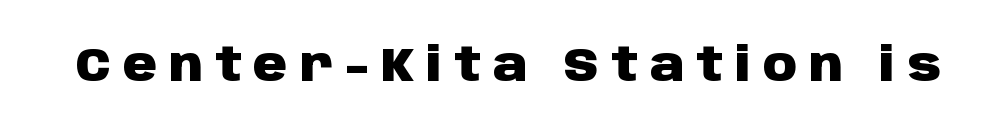
{"serif": "no", "italic": "no", "bold": "yes", "weight": "heavy", "width": "normal", "stroke_contrast": "low", "x_height": "large", "monospaced": "no", "underline": "no", "letter_spacing": "wide", "letter_spacing_em": 0.26, "glyph_px": 47}
